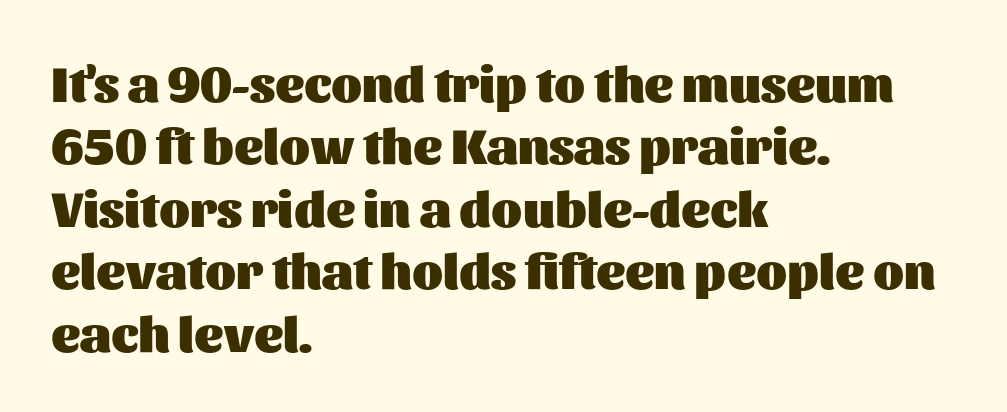
The image shows 50 px heavy sans-serif type, upright; set left-aligned, normal line spacing (1.25x), normal letter spacing, not underlined; medium stroke contrast and a medium x-height.
